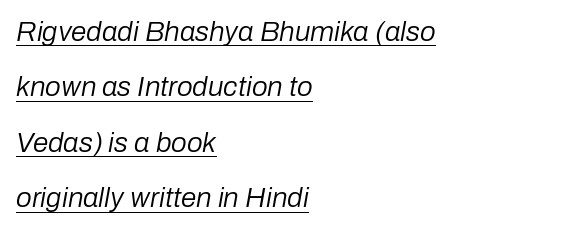
The sample's only ornament is a line tracing under the words. Visually the block forms a straight wall on the left and a jagged coastline on the right. Letters have the restrained weight of plain body copy at most. Character widths vary here, with narrow letters taking less room than wide ones. Short note: letters normally spaced. Italic? Definitely — the glyphs are oblique.
